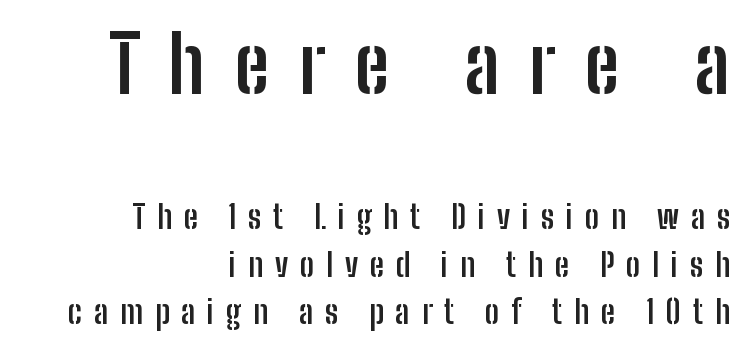
Look at the bottom of the vertical strokes: they stop flat, with no serifs. Summary of weight: heavy, a full bold. Leftover space on each line is placed entirely before the opening word. Unlike italic type, these characters show no tilt at all.
